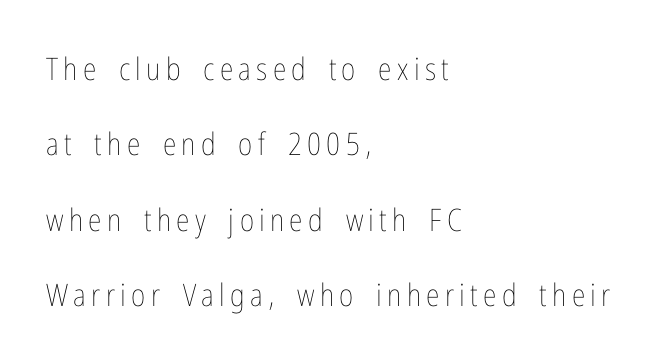
The image shows 31 px thin, condensed type, upright; set left-aligned, loose line spacing (2.43x), not underlined; low stroke contrast and a medium x-height.
